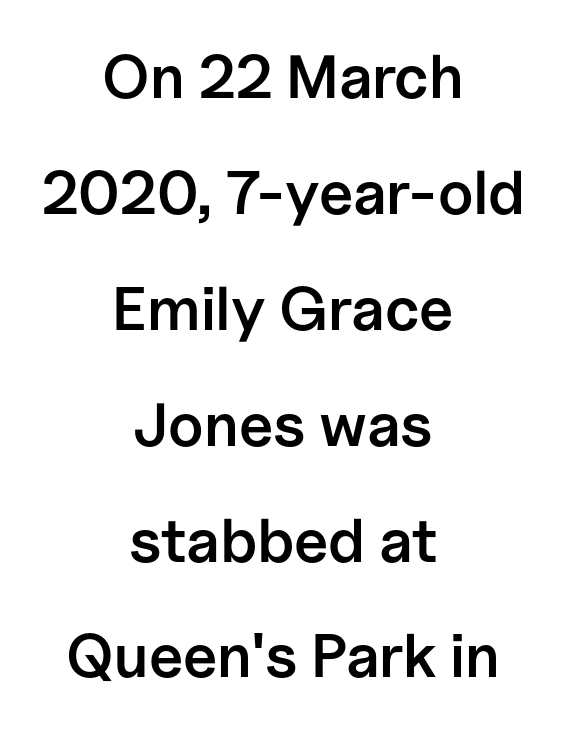
{"serif": "no", "italic": "no", "bold": "semi", "weight": "semibold", "width": "normal", "stroke_contrast": "low", "x_height": "medium", "monospaced": "no", "underline": "no", "align": "center", "line_spacing": "loose", "line_spacing_ratio": 1.9, "letter_spacing": "normal", "letter_spacing_em": 0.0, "glyph_px": 61}
